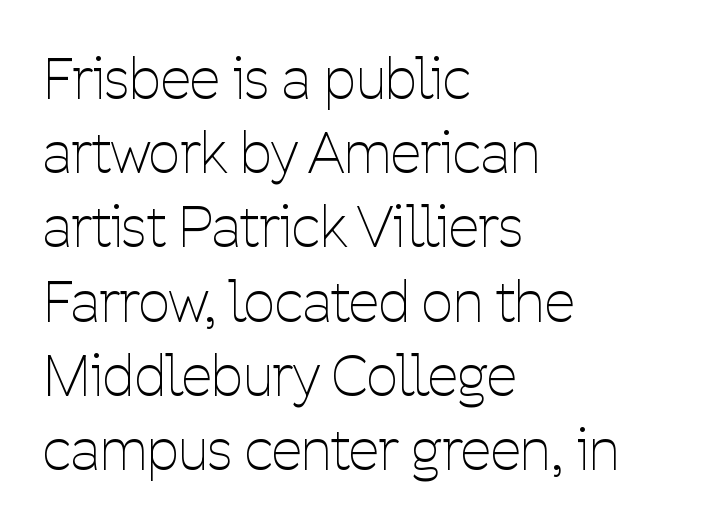
Summary of weight: not heavy and not bold. The compositor pushed each line to the left boundary. These lines are rendered in a variable-pitch font. Type style note: lacks serifs.
